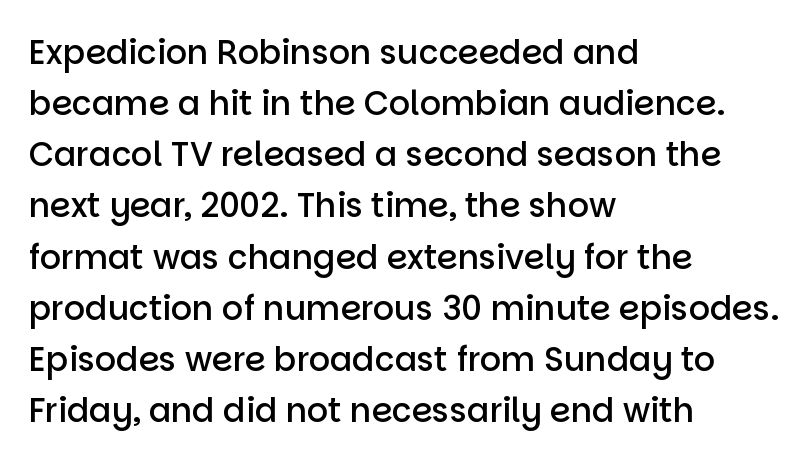
{"serif": "no", "italic": "no", "bold": "semi", "weight": "semibold", "width": "normal", "stroke_contrast": "low", "x_height": "large", "monospaced": "no", "underline": "no", "align": "left", "line_spacing": "normal", "line_spacing_ratio": 1.55, "letter_spacing": "normal", "letter_spacing_em": 0.0, "glyph_px": 33}
